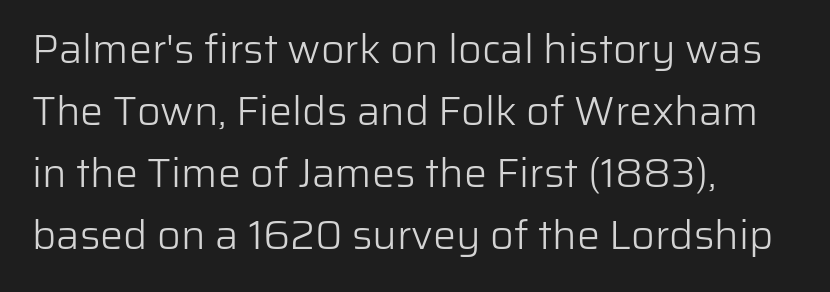
{"serif": "no", "italic": "no", "bold": "no", "weight": "light", "width": "normal", "stroke_contrast": "low", "x_height": "medium", "monospaced": "no", "underline": "no", "align": "left", "line_spacing": "normal", "line_spacing_ratio": 1.51, "letter_spacing": "normal", "letter_spacing_em": 0.0, "glyph_px": 41}
